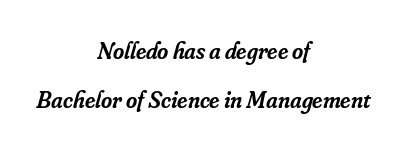
{"italic": "yes", "lean": "right", "slant_degrees": 16, "bold": "semi", "underline": "no", "align": "center", "line_spacing": "loose", "line_spacing_ratio": 2.04, "letter_spacing": "normal", "letter_spacing_em": 0.0, "glyph_px": 24}
